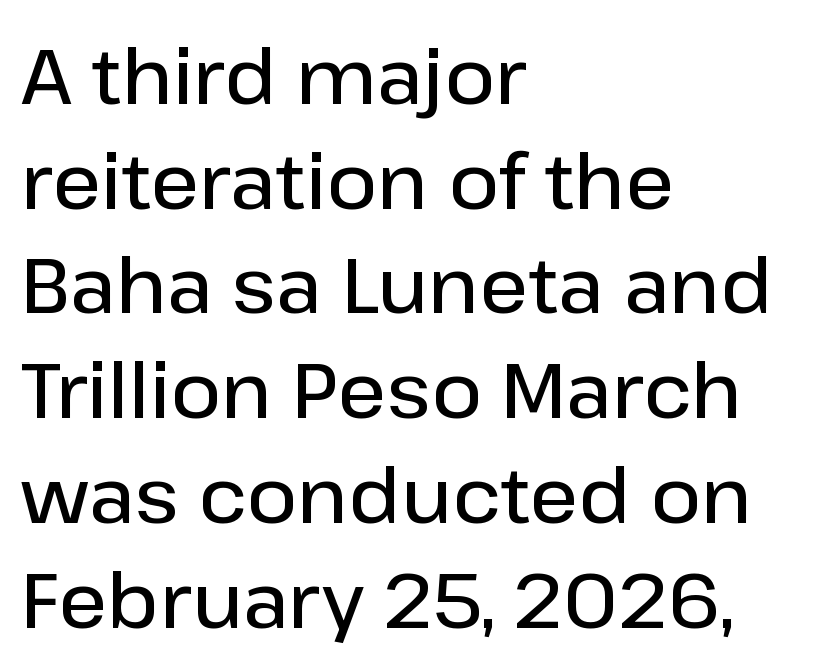
{"serif": "no", "italic": "no", "bold": "semi", "weight": "semibold", "width": "normal", "stroke_contrast": "low", "x_height": "medium", "monospaced": "no", "underline": "no", "align": "left", "line_spacing": "normal", "line_spacing_ratio": 1.36, "letter_spacing": "normal", "letter_spacing_em": 0.0, "glyph_px": 77}
